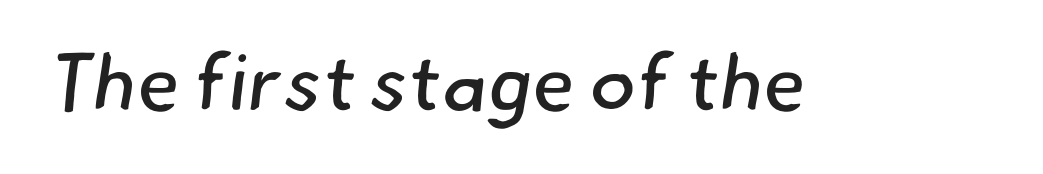
Q: Is the text bold? A: No.
Q: Is the typeface a serif or a sans-serif typeface? A: Sans-serif.
Q: Is the text underlined? A: No.
Q: Is the spacing between letters normal or unusually wide? A: Normal.
Q: Width (condensed, normal, or wide)? A: Normal.
Q: Stroke contrast? A: Low.
Q: x-height? A: Small.
Q: Monospaced? A: No.
